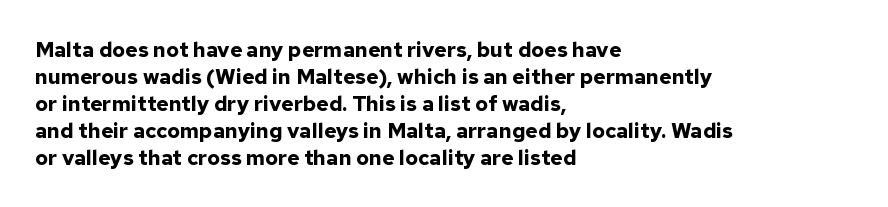
Q: Is the text bold? A: Yes.
Q: Is the text italic (slanted)? A: No, it is upright.
Q: Is the text underlined? A: No.
Q: How is the paragraph aligned? A: Left-aligned.
Q: Is the spacing between letters normal or unusually wide? A: Normal.
Q: Is the spacing between lines tight, normal or loose? A: Normal.
